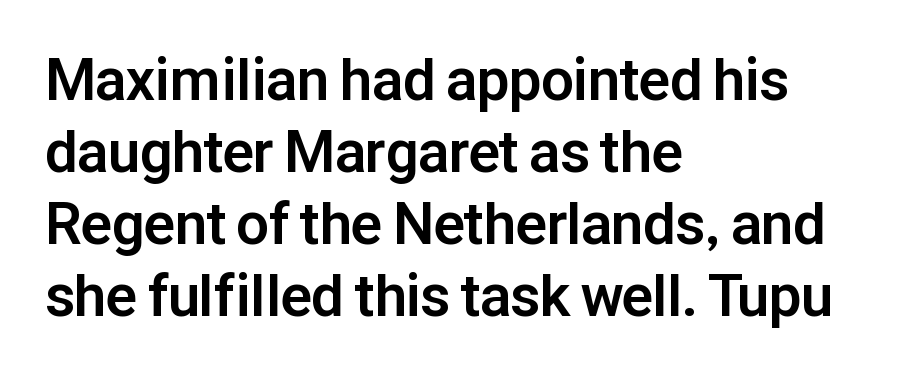
The image shows 58 px bold sans-serif type, upright; set left-aligned, line spacing 1.24x, normal letter spacing, not underlined; low stroke contrast and a medium x-height.
